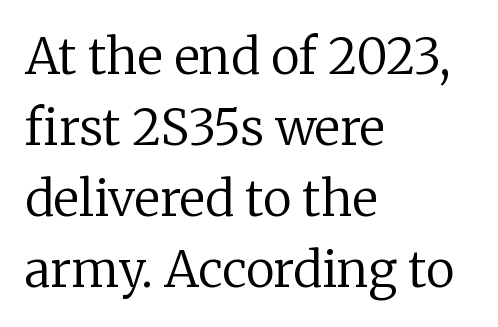
The image shows 49 px regular-weight serif type, upright; set left-aligned, normal line spacing (1.45x), normal letter spacing, not underlined; low stroke contrast and a medium x-height.
